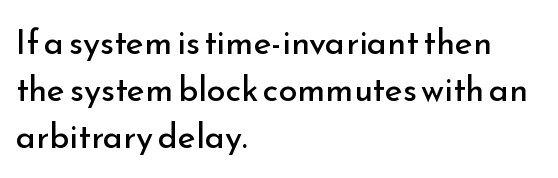
{"serif": "no", "italic": "no", "bold": "no", "weight": "regular", "width": "normal", "stroke_contrast": "low", "x_height": "small", "monospaced": "no", "underline": "no", "align": "left", "line_spacing": "normal", "line_spacing_ratio": 1.38, "letter_spacing": "normal", "letter_spacing_em": 0.0, "glyph_px": 34}
